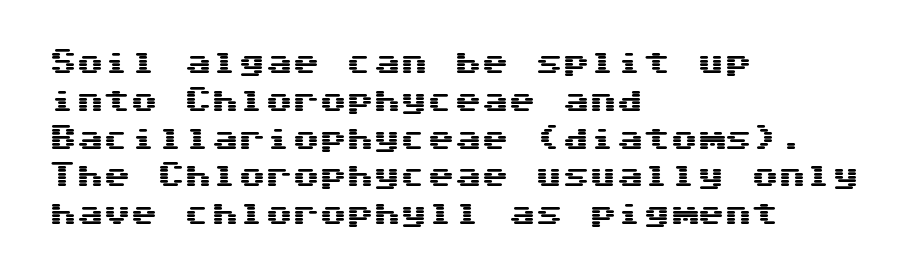
Q: Is the text italic (slanted)? A: No, it is upright.
Q: Is the text underlined? A: No.
Q: How is the paragraph aligned? A: Left-aligned.
Q: Is the spacing between letters normal or unusually wide? A: Normal.
Q: Is the spacing between lines tight, normal or loose? A: Normal.
